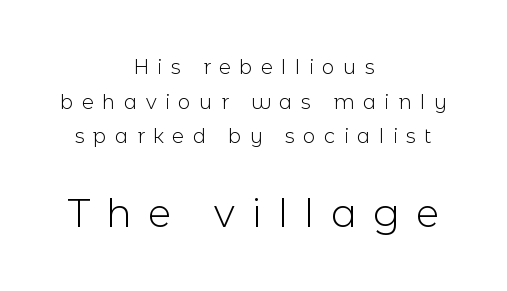
The image shows 39 px light sans-serif type, upright; set centered, line spacing 1.73x, unusually wide letter spacing (+0.42 em), not underlined; the second (bottom) block is 1.95x larger; a medium x-height.
